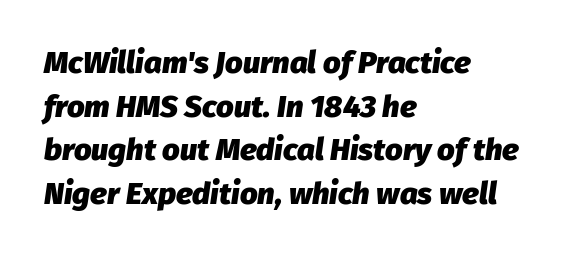
The image shows 31 px heavy type, italic (leaning right); set left-aligned, normal line spacing (1.41x), normal letter spacing, not underlined; low stroke contrast and a medium x-height.
